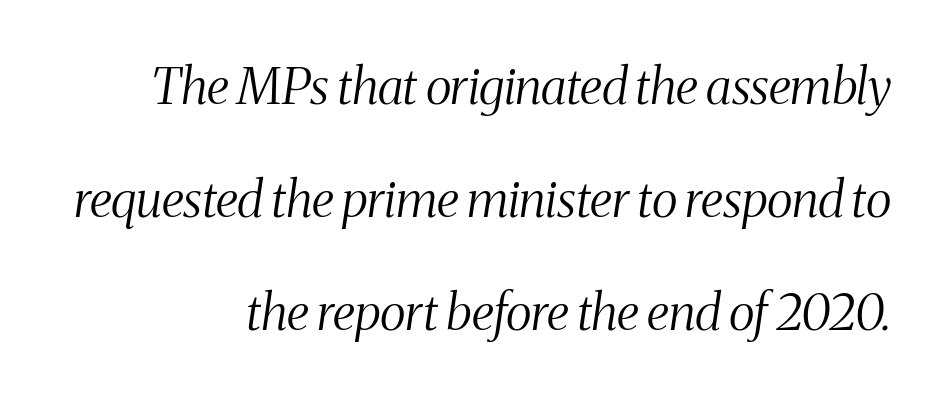
{"serif": "yes", "italic": "yes", "lean": "right", "slant_degrees": 8, "bold": "no", "weight": "light", "width": "condensed", "stroke_contrast": "medium", "x_height": "medium", "monospaced": "no", "underline": "no", "align": "right", "line_spacing": "loose", "line_spacing_ratio": 2.26, "letter_spacing": "normal", "letter_spacing_em": 0.0, "glyph_px": 50}
